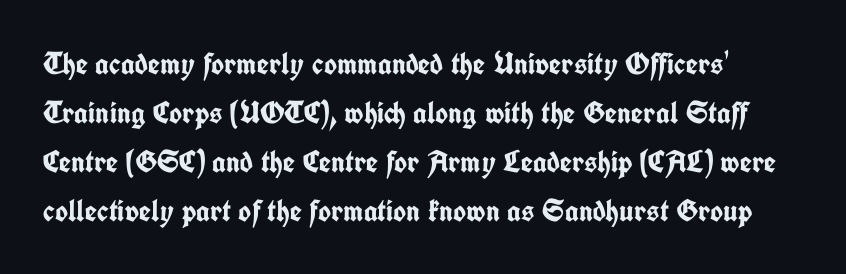
The image shows 31 px semibold, condensed sans-serif type, upright; set normal line spacing (1.58x), normal letter spacing, not underlined; low stroke contrast and a medium x-height.
